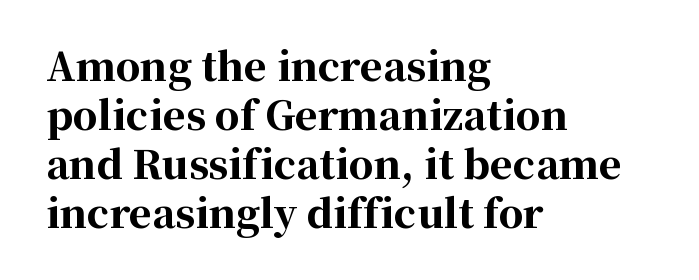
The image shows 39 px bold serif type, upright; set left-aligned, normal line spacing (1.26x), normal letter spacing, not underlined; high stroke contrast and a medium x-height.
